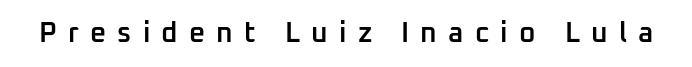
Q: Is the text bold? A: Semi-bold.
Q: Is the text italic (slanted)? A: No, it is upright.
Q: Is the typeface a serif or a sans-serif typeface? A: Sans-serif.
Q: Is the text underlined? A: No.
Q: Is the spacing between letters normal or unusually wide? A: Unusually wide.
Q: Width (condensed, normal, or wide)? A: Normal.
Q: Stroke contrast? A: Low.
Q: x-height? A: Medium.
Q: Monospaced? A: No.
